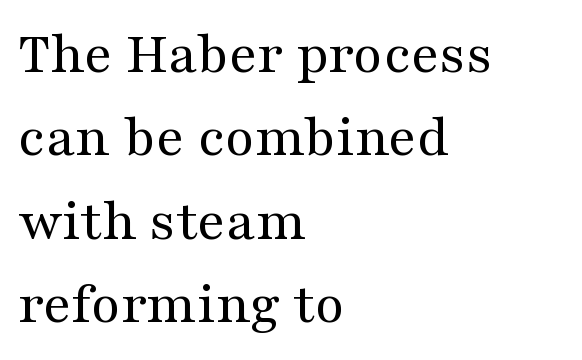
Q: Is the text bold? A: No.
Q: Is the text italic (slanted)? A: No, it is upright.
Q: Is the typeface a serif or a sans-serif typeface? A: Serif.
Q: Is the text underlined? A: No.
Q: How is the paragraph aligned? A: Left-aligned.
Q: Is the spacing between letters normal or unusually wide? A: Normal.
Q: Is the spacing between lines tight, normal or loose? A: Normal.
Q: Width (condensed, normal, or wide)? A: Wide.
Q: Stroke contrast? A: Medium.
Q: x-height? A: Medium.
Q: Monospaced? A: No.
